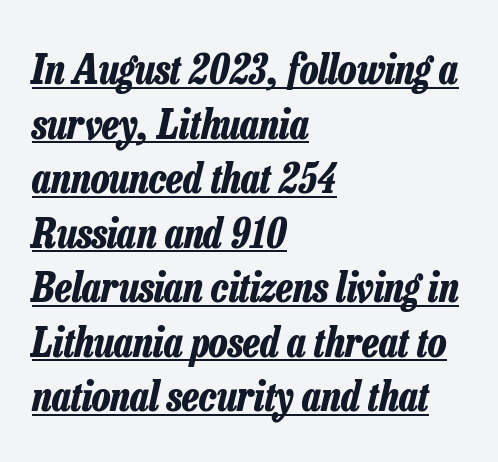
The image shows 41 px bold, condensed type, italic (leaning right); set left-aligned, normal line spacing (1.33x), normal letter spacing, underlined; low stroke contrast and a medium x-height.
